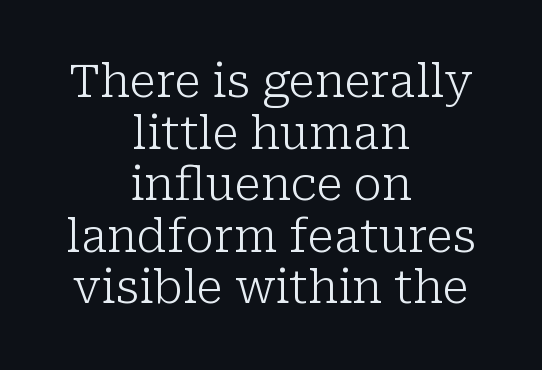
Q: Is the text bold? A: No.
Q: Is the text italic (slanted)? A: No, it is upright.
Q: Is the typeface a serif or a sans-serif typeface? A: Serif.
Q: Is the text underlined? A: No.
Q: How is the paragraph aligned? A: Centered.
Q: Is the spacing between letters normal or unusually wide? A: Normal.
Q: Is the spacing between lines tight, normal or loose? A: Tight.
Q: Width (condensed, normal, or wide)? A: Normal.
Q: Stroke contrast? A: Low.
Q: x-height? A: Medium.
Q: Monospaced? A: No.
